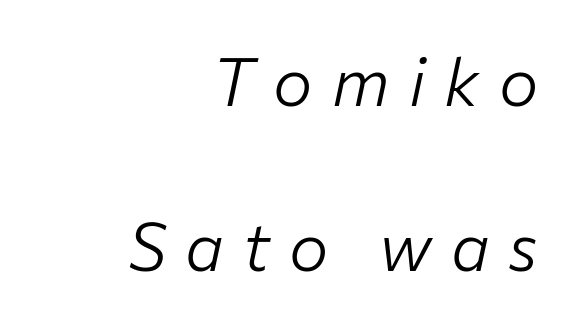
Q: Is the text bold? A: No.
Q: Is the text italic (slanted)? A: Yes, it leans right by about 12 degrees.
Q: Is the text underlined? A: No.
Q: How is the paragraph aligned? A: Right-aligned.
Q: Is the spacing between letters normal or unusually wide? A: Unusually wide.
Q: Is the spacing between lines tight, normal or loose? A: Loose.
Q: Width (condensed, normal, or wide)? A: Normal.
Q: Stroke contrast? A: Low.
Q: x-height? A: Medium.
Q: Monospaced? A: No.
